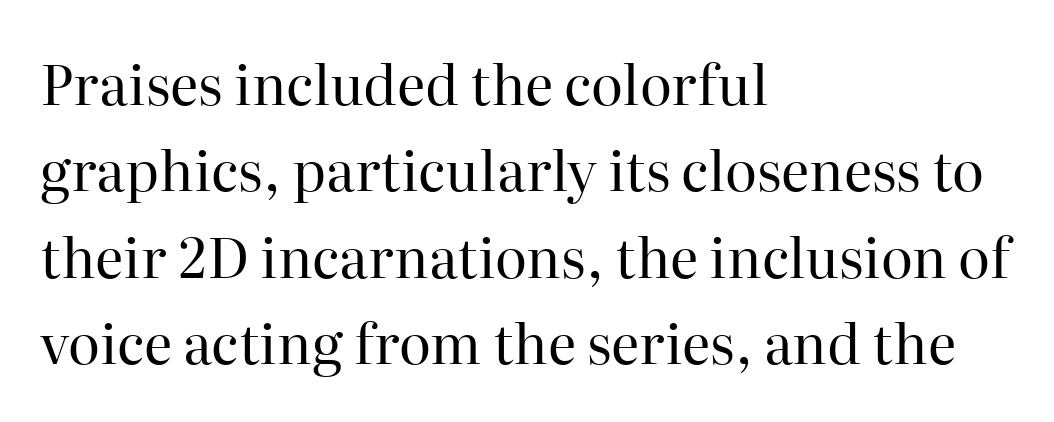
The image shows 55 px regular-weight serif type, upright; set left-aligned, normal line spacing (1.57x), normal letter spacing, not underlined; high stroke contrast and a medium x-height.
